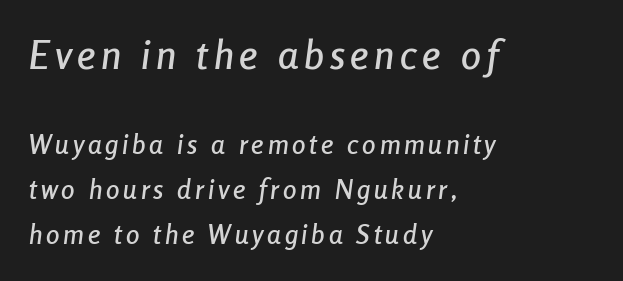
The image shows 40 px condensed type, italic (leaning right); set left-aligned, normal line spacing (1.66x), not underlined; the first (top) block is 1.48x larger; low stroke contrast and a medium x-height.
